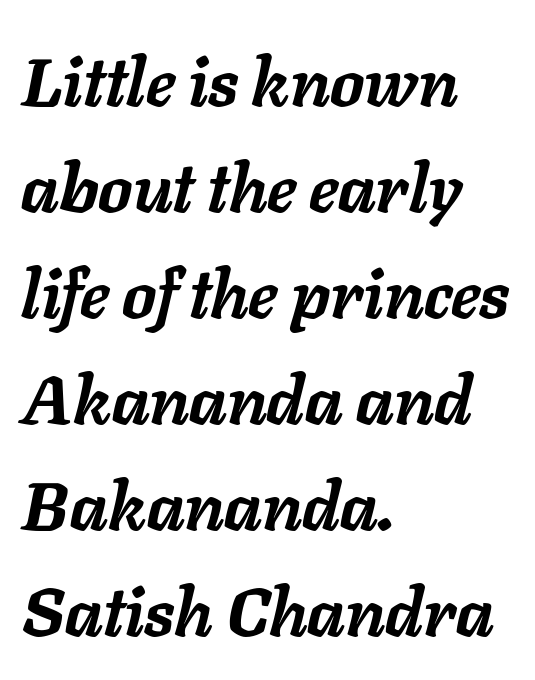
Q: Is the text bold? A: Yes.
Q: Is the text italic (slanted)? A: Yes, it leans right by about 11 degrees.
Q: Is the text underlined? A: No.
Q: How is the paragraph aligned? A: Left-aligned.
Q: Is the spacing between letters normal or unusually wide? A: Normal.
Q: Is the spacing between lines tight, normal or loose? A: Normal.
Q: Width (condensed, normal, or wide)? A: Normal.
Q: Stroke contrast? A: Low.
Q: x-height? A: Medium.
Q: Monospaced? A: No.
